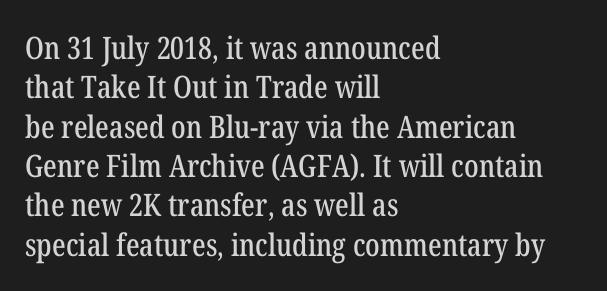
Layout note: lines flush left. Baseline-to-baseline distance is the conventional proportion of letter height. Old-style or modern, the face here clearly has serifs. Note the varied advance widths — an 'i' is clearly narrower than an 'm'. A roman cut, with each character standing at attention.
